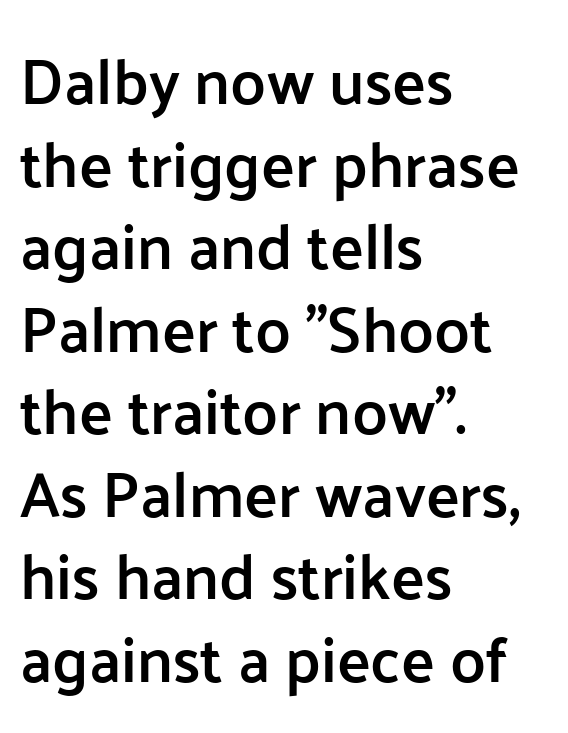
Q: Is the text bold? A: Semi-bold.
Q: Is the text italic (slanted)? A: No, it is upright.
Q: Is the typeface a serif or a sans-serif typeface? A: Sans-serif.
Q: Is the text underlined? A: No.
Q: How is the paragraph aligned? A: Left-aligned.
Q: Is the spacing between letters normal or unusually wide? A: Normal.
Q: Is the spacing between lines tight, normal or loose? A: Normal.
Q: Width (condensed, normal, or wide)? A: Normal.
Q: Stroke contrast? A: Low.
Q: x-height? A: Medium.
Q: Monospaced? A: No.
